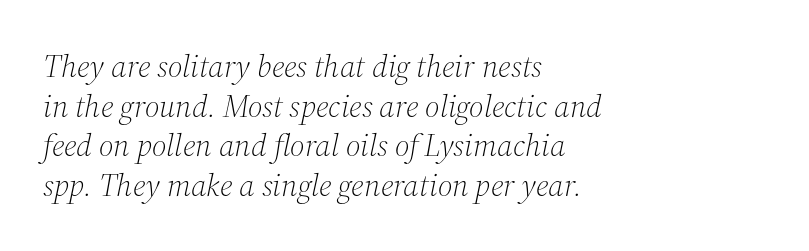
The specimen omits any rule beneath the text block's lines. Between one letter and the next there's only the usual sliver of space. The letterforms sit at book weight or below. Unlike a clean sans, this face finishes its strokes with serifs.
